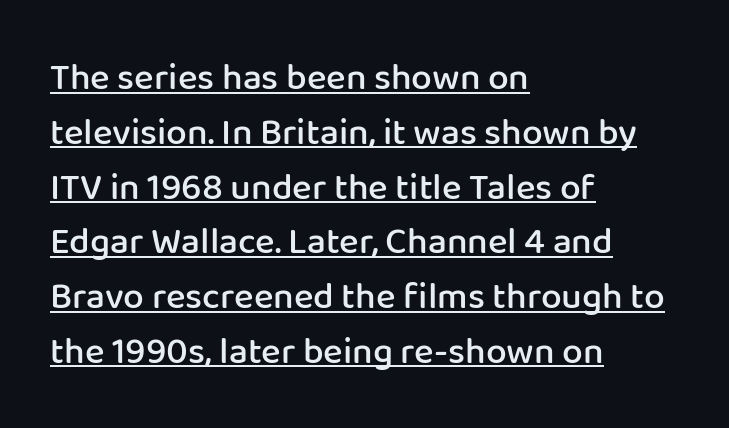
Q: Is the text bold? A: Semi-bold.
Q: Is the text italic (slanted)? A: No, it is upright.
Q: Is the typeface a serif or a sans-serif typeface? A: Sans-serif.
Q: Is the text underlined? A: Yes.
Q: How is the paragraph aligned? A: Left-aligned.
Q: Is the spacing between letters normal or unusually wide? A: Normal.
Q: Is the spacing between lines tight, normal or loose? A: Normal.
Q: Width (condensed, normal, or wide)? A: Normal.
Q: Stroke contrast? A: Low.
Q: x-height? A: Medium.
Q: Monospaced? A: No.
